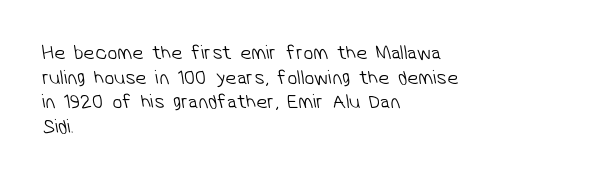
The image shows 20 px text type; set left-aligned, line spacing 1.23x, normal letter spacing, not underlined.
